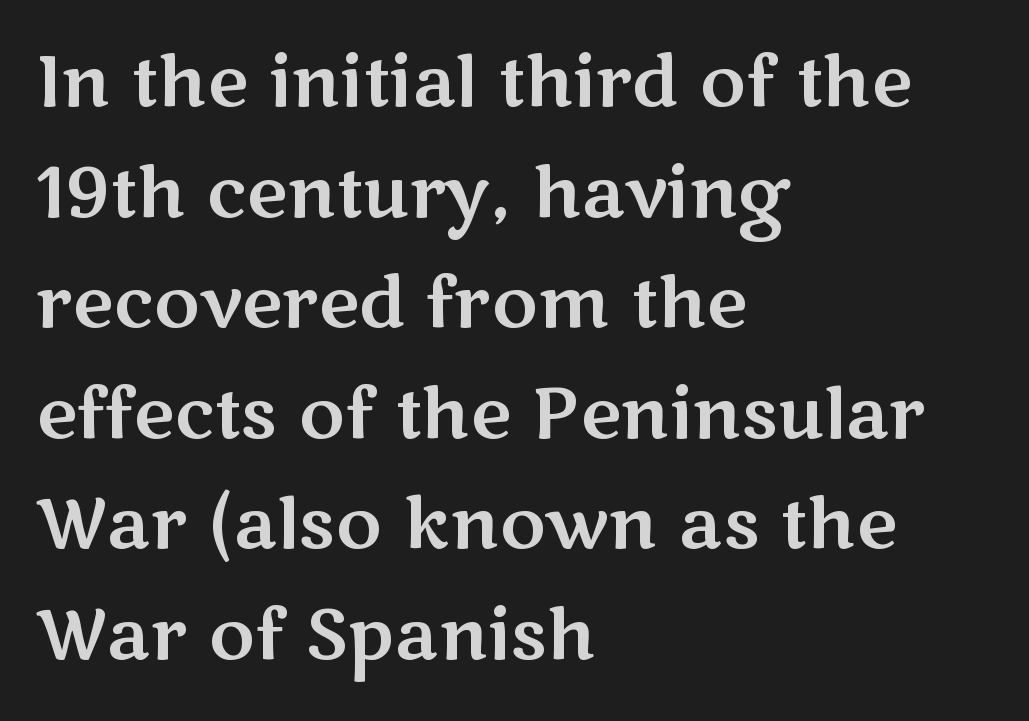
Q: Is the text italic (slanted)? A: No, it is upright.
Q: Is the typeface a serif or a sans-serif typeface? A: Sans-serif.
Q: Is the text underlined? A: No.
Q: How is the paragraph aligned? A: Left-aligned.
Q: Is the spacing between letters normal or unusually wide? A: Normal.
Q: Is the spacing between lines tight, normal or loose? A: Normal.
Q: Width (condensed, normal, or wide)? A: Wide.
Q: Stroke contrast? A: Medium.
Q: x-height? A: Medium.
Q: Monospaced? A: No.
